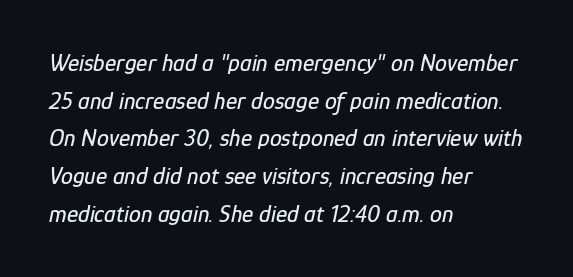
{"italic": "yes", "lean": "right", "slant_degrees": 12, "underline": "no", "align": "left", "line_spacing": "normal", "line_spacing_ratio": 1.57, "letter_spacing": "normal", "letter_spacing_em": 0.0, "glyph_px": 24}
